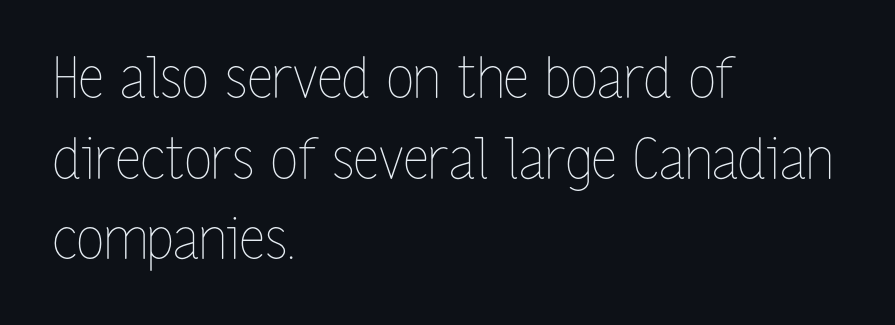
The image shows 56 px thin, condensed type, upright; set left-aligned, normal line spacing (1.44x), normal letter spacing, not underlined; low stroke contrast and a medium x-height.
